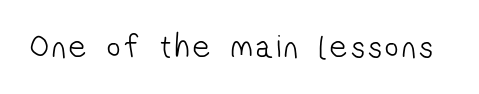
This sample uses a sans-serif face. Stroke thickness stays within the range of a standard reading face or lighter. Letters rest on an invisible, unmarked baseline. Here the designer chose a conventional face with non-uniform glyph widths.
